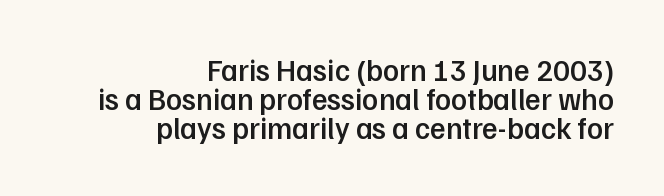
The image shows 30 px semibold sans-serif type, upright; set right-aligned, tight line spacing (0.96x), normal letter spacing, not underlined; low stroke contrast and a medium x-height.
